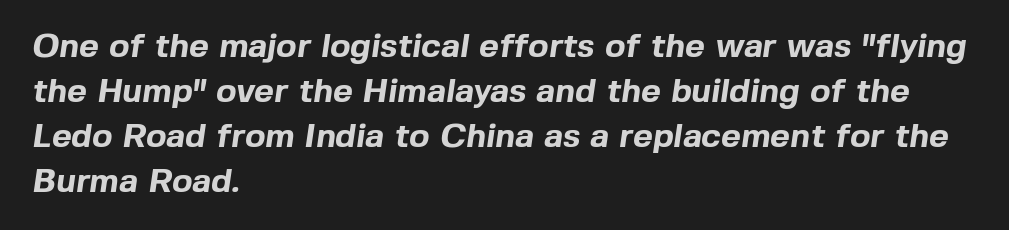
Q: Is the text bold? A: Yes.
Q: Is the typeface a serif or a sans-serif typeface? A: Sans-serif.
Q: Is the text underlined? A: No.
Q: How is the paragraph aligned? A: Left-aligned.
Q: Is the spacing between letters normal or unusually wide? A: Normal.
Q: Is the spacing between lines tight, normal or loose? A: Normal.
Q: Width (condensed, normal, or wide)? A: Normal.
Q: x-height? A: Medium.
Q: Monospaced? A: No.
